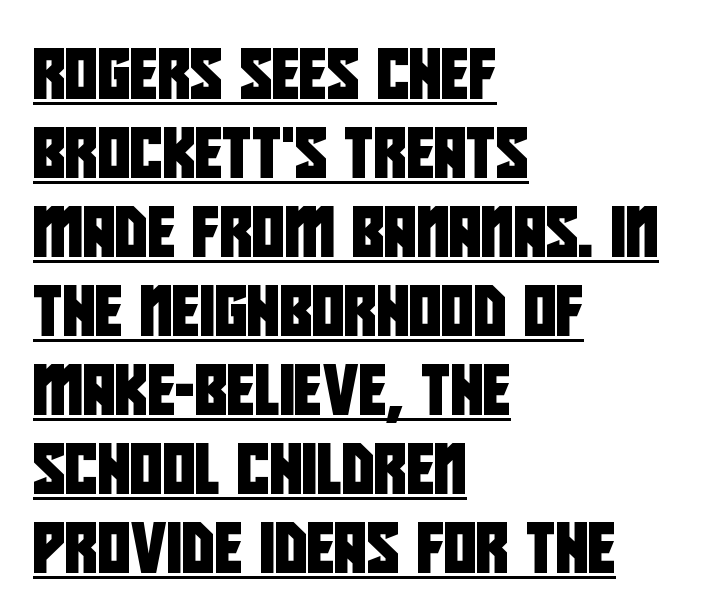
The image shows 50 px condensed sans-serif type; set left-aligned, normal line spacing (1.58x), normal letter spacing, underlined; low stroke contrast and a large x-height.
